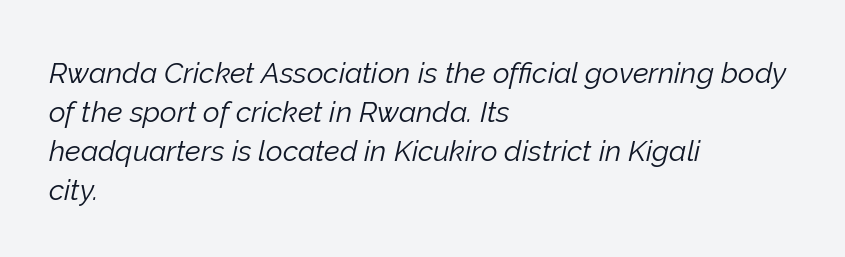
The image shows 29 px light type, italic (leaning right); set left-aligned, normal line spacing (1.34x), normal letter spacing, not underlined; low stroke contrast and a medium x-height.
